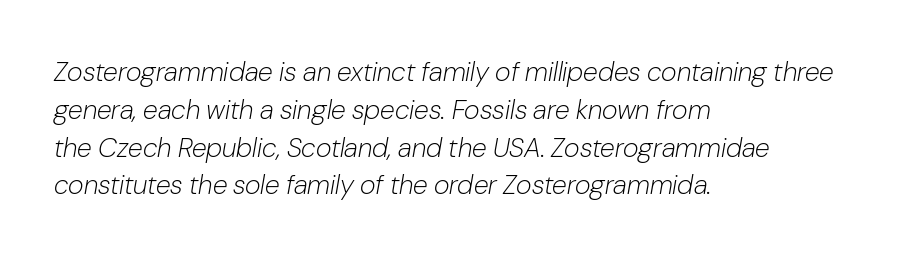
What's the leading like? Ordinary, nothing unusual. Where is the straight margin? On the left. Style check: oblique. This rendering features lettering with no underline.
